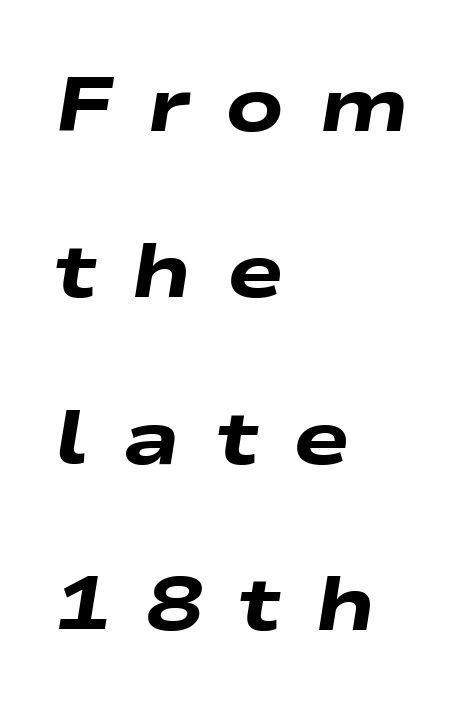
{"italic": "yes", "lean": "right", "slant_degrees": 9, "bold": "yes", "weight": "heavy", "width": "wide", "stroke_contrast": "low", "x_height": "medium", "monospaced": "no", "underline": "no", "align": "left", "line_spacing": "loose", "line_spacing_ratio": 2.19, "letter_spacing": "wide", "letter_spacing_em": 0.46, "glyph_px": 76}
